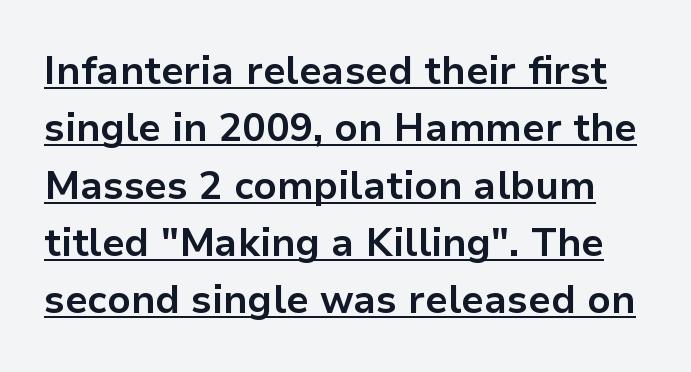
The image shows 39 px bold sans-serif type, upright; set normal line spacing (1.47x), normal letter spacing, underlined; low stroke contrast and a medium x-height.
